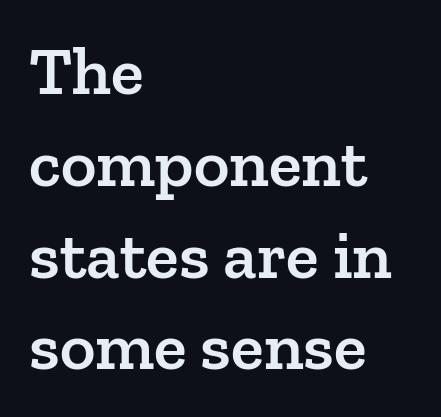
{"serif": "yes", "italic": "no", "bold": "semi", "weight": "semibold", "width": "normal", "stroke_contrast": "low", "x_height": "medium", "monospaced": "no", "underline": "no", "align": "left", "line_spacing": "normal", "line_spacing_ratio": 1.35, "letter_spacing": "normal", "letter_spacing_em": 0.0, "glyph_px": 68}
